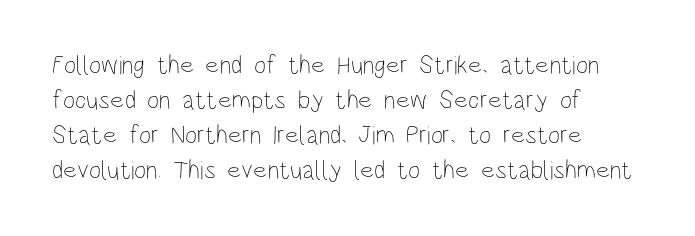
The strip under each line holds only bare page. Short note: letters normally spaced. The axis of the letterforms is exactly vertical. Line spacing here is normal. The rendering anchors every line to the left-hand side.
